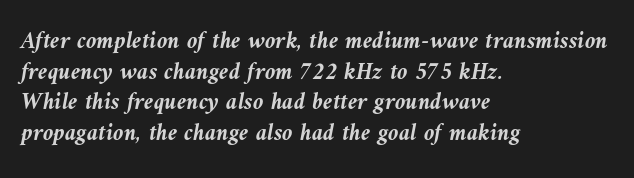
Q: Is the text bold? A: Yes.
Q: Is the text italic (slanted)? A: Yes, it leans left by about 9 degrees.
Q: Is the text underlined? A: No.
Q: How is the paragraph aligned? A: Left-aligned.
Q: Is the spacing between letters normal or unusually wide? A: Normal.
Q: Is the spacing between lines tight, normal or loose? A: Normal.
